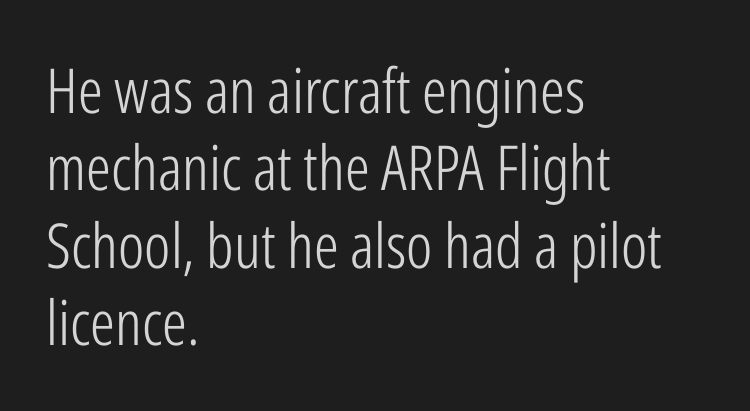
The image shows 62 px light, condensed sans-serif type, upright; set left-aligned, normal line spacing (1.25x), normal letter spacing, not underlined; low stroke contrast and a medium x-height.
